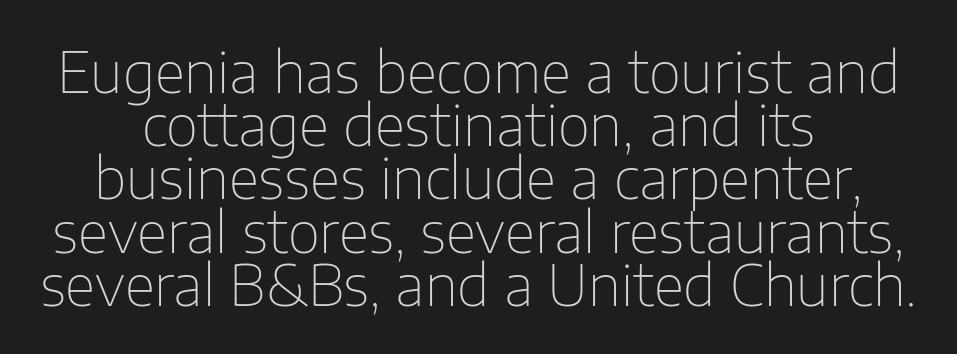
The image shows 56 px thin sans-serif type, upright; set centered, tight line spacing (0.95x), normal letter spacing, not underlined; low stroke contrast and a medium x-height.
